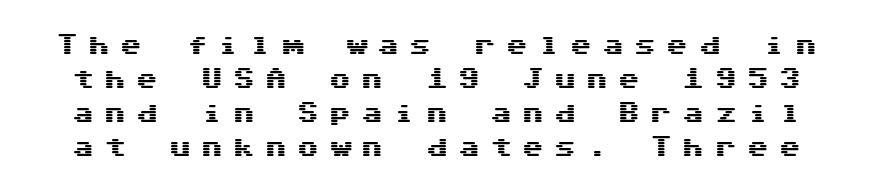
The lettering stays uniformly vertical, giving the passage a roman look. This rendering features lettering with no underline. Summary of vertical rhythm: regular, with standard interline spacing. Is the letter spacing exaggerated? Yes — the characters are pushed far apart.
